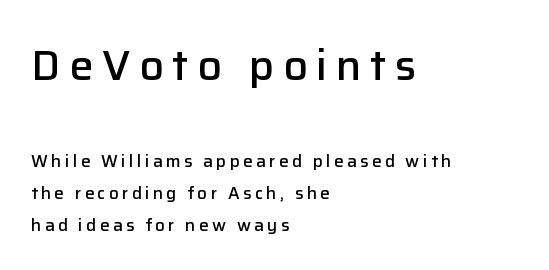
{"serif": "no", "italic": "no", "bold": "semi", "weight": "semibold", "width": "normal", "stroke_contrast": "low", "x_height": "medium", "monospaced": "no", "underline": "no", "align": "left", "line_spacing_ratio": 1.89, "letter_spacing": "wide", "letter_spacing_em": 0.2, "larger_block": "first", "size_ratio": 2.53, "glyph_px": 43}
